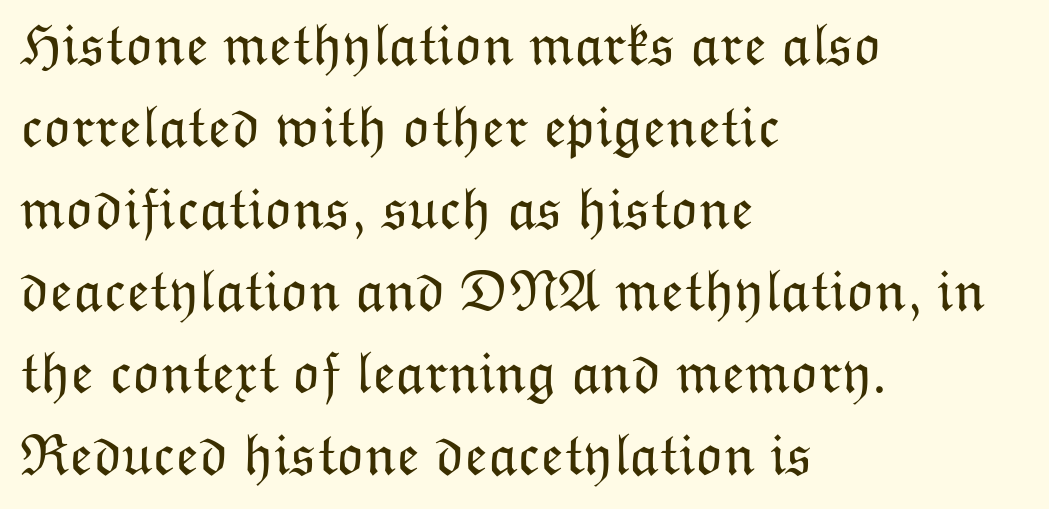
{"italic": "no", "bold": "no", "weight": "light", "width": "normal", "stroke_contrast": "low", "x_height": "medium", "monospaced": "no", "underline": "no", "align": "left", "line_spacing": "normal", "line_spacing_ratio": 1.39, "letter_spacing": "normal", "letter_spacing_em": 0.0, "glyph_px": 59}
